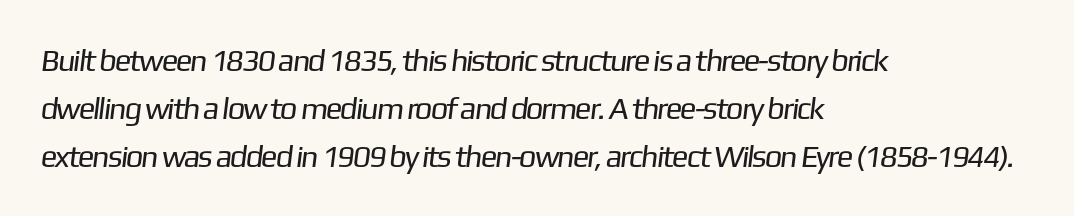
Q: Is the text bold? A: No.
Q: Is the typeface a serif or a sans-serif typeface? A: Sans-serif.
Q: Is the text underlined? A: No.
Q: How is the paragraph aligned? A: Left-aligned.
Q: Is the spacing between letters normal or unusually wide? A: Normal.
Q: Is the spacing between lines tight, normal or loose? A: Normal.
Q: Width (condensed, normal, or wide)? A: Normal.
Q: Stroke contrast? A: Low.
Q: x-height? A: Medium.
Q: Monospaced? A: No.
